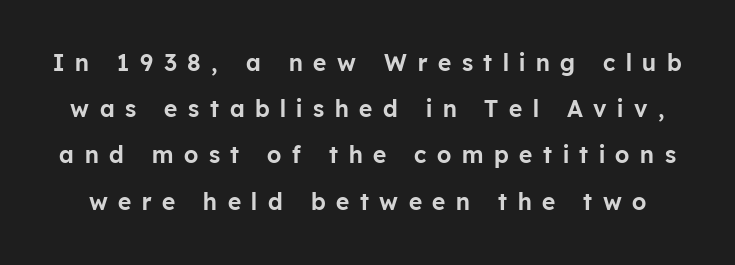
Glance below the letters and you will spot only blank space. Style check: upright. Is the letter spacing exaggerated? Yes — the characters are pushed far apart. The rendering uses a large line-height, opening up the rows.
